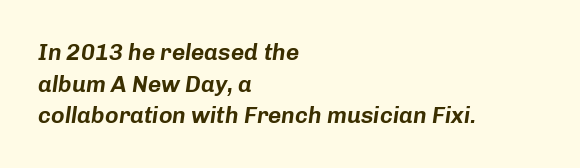
{"italic": "yes", "lean": "right", "slant_degrees": 8, "underline": "no", "align": "left", "line_spacing": "normal", "line_spacing_ratio": 1.37, "letter_spacing": "normal", "letter_spacing_em": 0.0, "glyph_px": 23}
